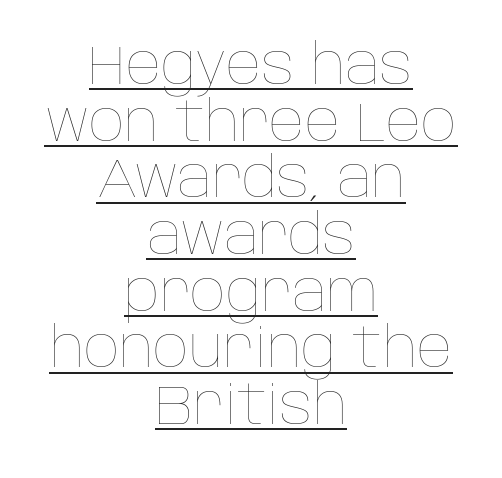
{"italic": "no", "bold": "no", "weight": "thin", "width": "normal", "stroke_contrast": "low", "x_height": "large", "monospaced": "no", "underline": "yes", "align": "center", "line_spacing": "tight", "line_spacing_ratio": 1.03, "letter_spacing": "normal", "letter_spacing_em": 0.0, "glyph_px": 55}
